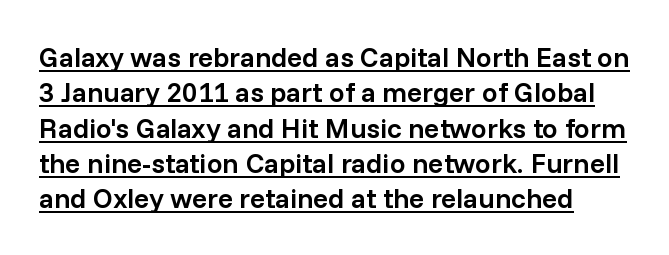
{"serif": "no", "italic": "no", "bold": "semi", "weight": "semibold", "width": "normal", "stroke_contrast": "low", "x_height": "medium", "monospaced": "no", "underline": "yes", "line_spacing": "normal", "line_spacing_ratio": 1.26, "letter_spacing": "normal", "letter_spacing_em": 0.0, "glyph_px": 28}
